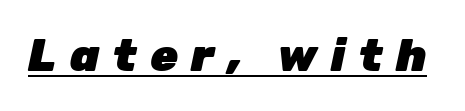
{"italic": "yes", "lean": "right", "slant_degrees": 12, "bold": "yes", "weight": "heavy", "width": "normal", "stroke_contrast": "low", "x_height": "medium", "monospaced": "no", "underline": "yes", "letter_spacing": "wide", "letter_spacing_em": 0.3, "glyph_px": 45}
